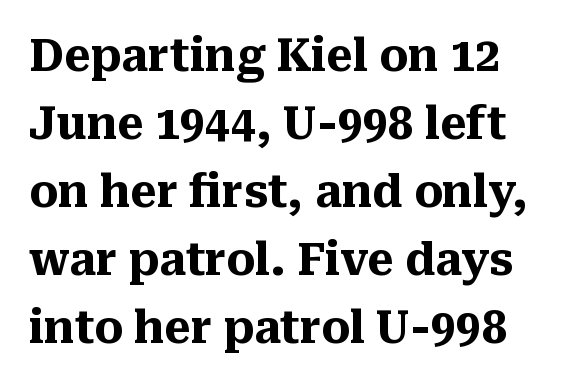
Q: Is the text bold? A: Yes.
Q: Is the text italic (slanted)? A: No, it is upright.
Q: Is the typeface a serif or a sans-serif typeface? A: Serif.
Q: Is the text underlined? A: No.
Q: Is the spacing between letters normal or unusually wide? A: Normal.
Q: Is the spacing between lines tight, normal or loose? A: Normal.
Q: Width (condensed, normal, or wide)? A: Normal.
Q: Stroke contrast? A: Medium.
Q: x-height? A: Medium.
Q: Monospaced? A: No.
